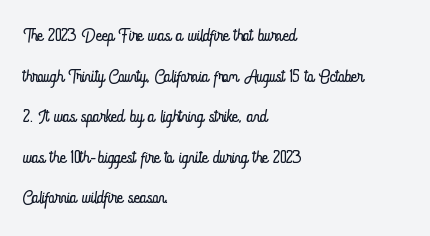
Q: Is the text bold? A: No.
Q: Is the text underlined? A: No.
Q: How is the paragraph aligned? A: Left-aligned.
Q: Is the spacing between letters normal or unusually wide? A: Normal.
Q: Is the spacing between lines tight, normal or loose? A: Normal.
